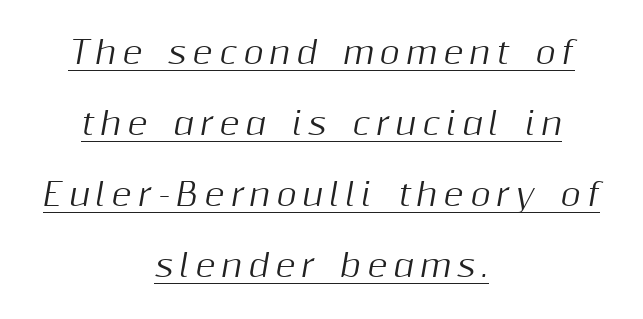
{"italic": "yes", "lean": "right", "slant_degrees": 10, "width": "normal", "stroke_contrast": "medium", "x_height": "medium", "monospaced": "no", "underline": "yes", "align": "center", "line_spacing": "loose", "line_spacing_ratio": 2.29, "glyph_px": 31}
